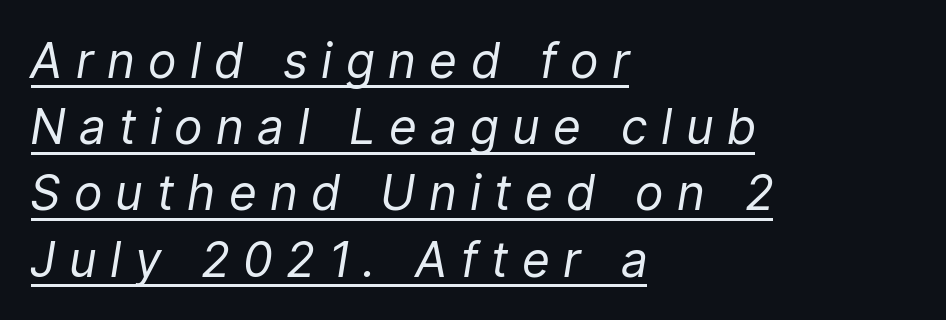
Q: Is the text bold? A: No.
Q: Is the text italic (slanted)? A: Yes, it leans right by about 9 degrees.
Q: Is the text underlined? A: Yes.
Q: How is the paragraph aligned? A: Left-aligned.
Q: Is the spacing between letters normal or unusually wide? A: Unusually wide.
Q: Is the spacing between lines tight, normal or loose? A: Normal.
Q: Width (condensed, normal, or wide)? A: Condensed.
Q: Stroke contrast? A: Low.
Q: x-height? A: Medium.
Q: Monospaced? A: No.
